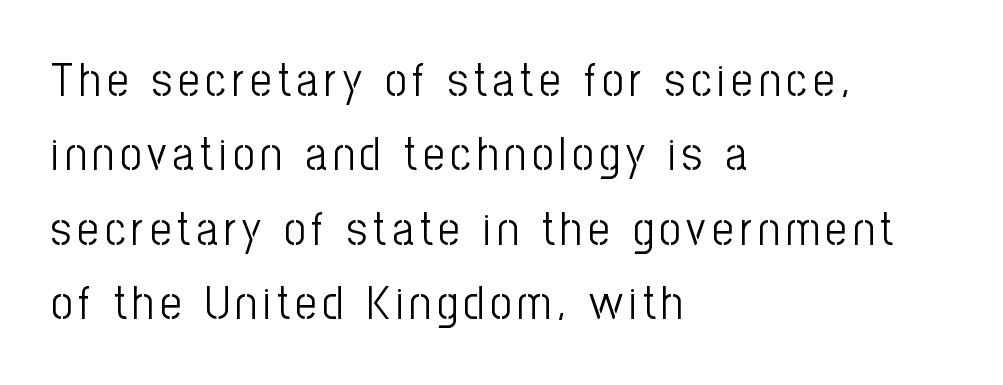
Q: Is the text bold? A: No.
Q: Is the text italic (slanted)? A: No, it is upright.
Q: Is the typeface a serif or a sans-serif typeface? A: Sans-serif.
Q: Is the text underlined? A: No.
Q: How is the paragraph aligned? A: Left-aligned.
Q: Is the spacing between lines tight, normal or loose? A: Normal.
Q: Width (condensed, normal, or wide)? A: Condensed.
Q: Stroke contrast? A: Low.
Q: x-height? A: Medium.
Q: Monospaced? A: No.
